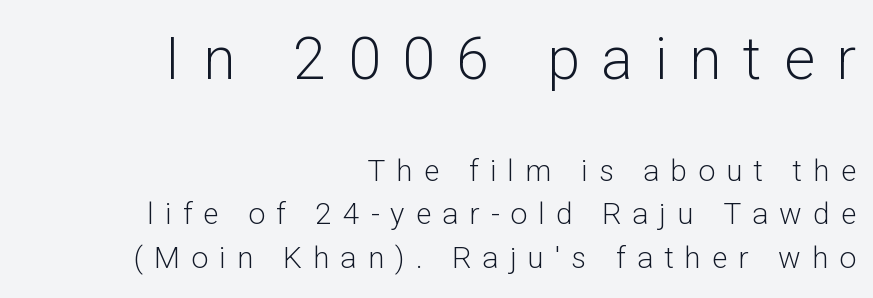
Q: Is the text bold? A: No.
Q: Is the text italic (slanted)? A: No, it is upright.
Q: Is the typeface a serif or a sans-serif typeface? A: Sans-serif.
Q: Is the text underlined? A: No.
Q: How is the paragraph aligned? A: Right-aligned.
Q: Is the spacing between letters normal or unusually wide? A: Unusually wide.
Q: Is the spacing between lines tight, normal or loose? A: Normal.
Q: Which block of text is set in a larger size, the first (top) or the second (bottom)? A: The first (top) one.
Q: Width (condensed, normal, or wide)? A: Normal.
Q: Stroke contrast? A: Low.
Q: x-height? A: Medium.
Q: Monospaced? A: No.
